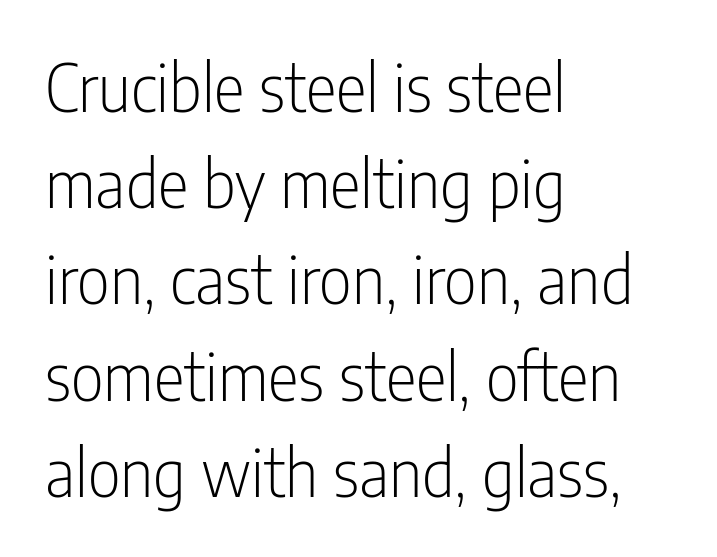
{"serif": "no", "italic": "no", "bold": "no", "weight": "light", "width": "condensed", "stroke_contrast": "low", "x_height": "medium", "monospaced": "no", "underline": "no", "align": "left", "line_spacing": "normal", "line_spacing_ratio": 1.48, "letter_spacing": "normal", "letter_spacing_em": 0.0, "glyph_px": 65}
